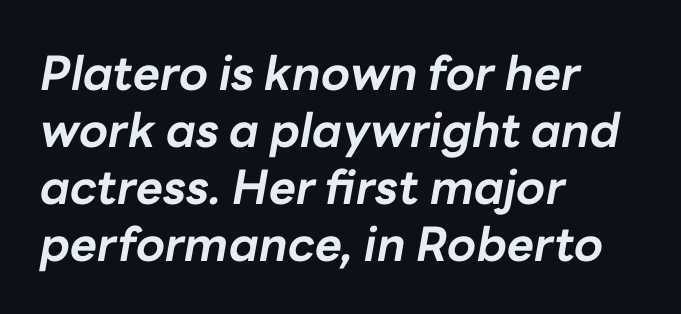
The image shows 47 px bold type, italic (leaning right); set left-aligned, line spacing 1.21x, normal letter spacing, not underlined; low stroke contrast and a medium x-height.
